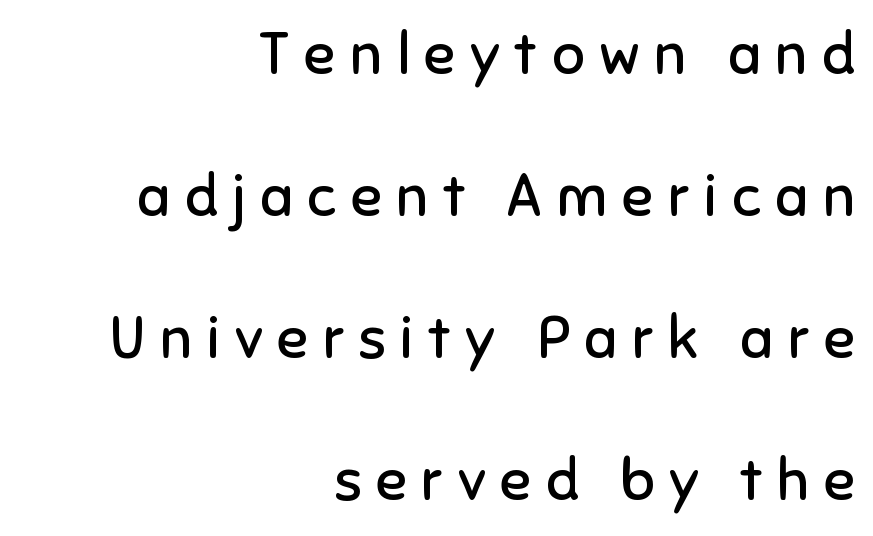
Note the varied advance widths — an 'i' is clearly narrower than an 'm'. Tall strokes in this sample are plumb rather than angled. The compositor pushed each line to the right boundary. Grotesque or geometric, the face here clearly has no serifs.
